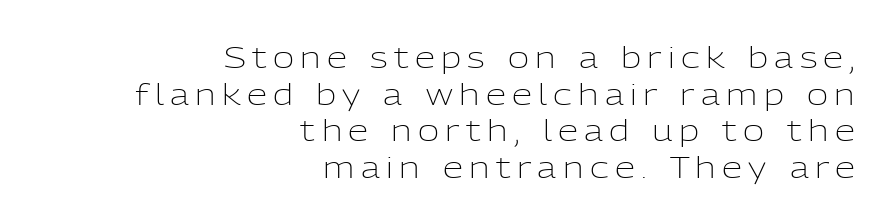
The image shows 29 px light sans-serif type, upright; set right-aligned, normal line spacing (1.26x), unusually wide letter spacing (+0.22 em), not underlined; low stroke contrast and a medium x-height.
